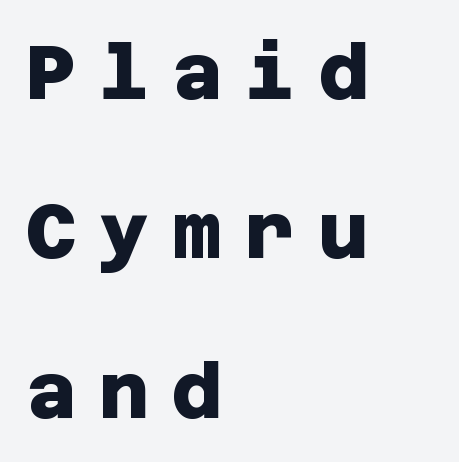
No word sits above an underline. Widely set lines give the paragraph a tall, airy silhouette. Typesetter's note: full bold, strokes at maximum text heaviness. These lines have a slow, spaced-out rhythm from letter to letter.
